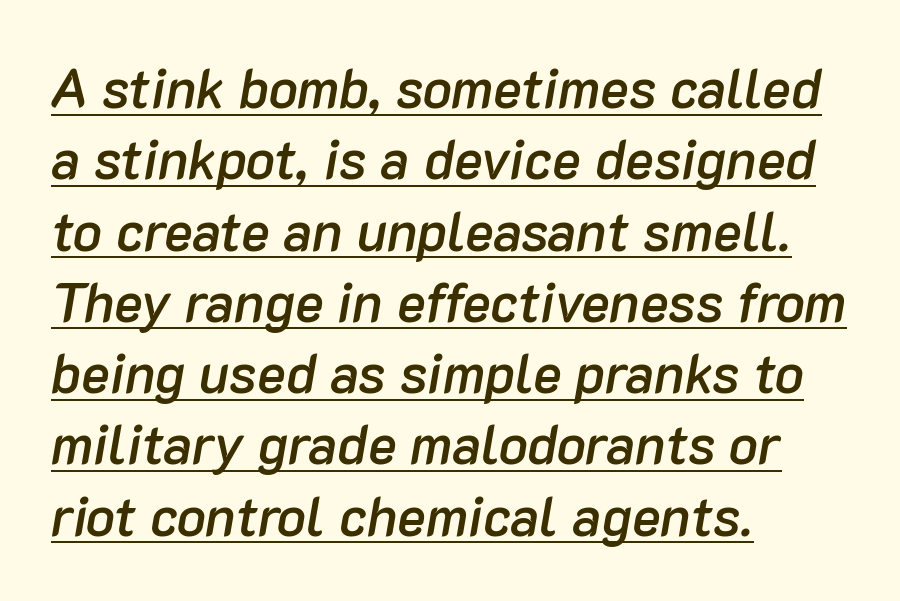
Q: Is the text bold? A: Semi-bold.
Q: Is the text italic (slanted)? A: Yes, it leans right by about 10 degrees.
Q: Is the text underlined? A: Yes.
Q: How is the paragraph aligned? A: Left-aligned.
Q: Is the spacing between letters normal or unusually wide? A: Normal.
Q: Is the spacing between lines tight, normal or loose? A: Normal.
Q: Width (condensed, normal, or wide)? A: Normal.
Q: Stroke contrast? A: Low.
Q: x-height? A: Medium.
Q: Monospaced? A: No.
